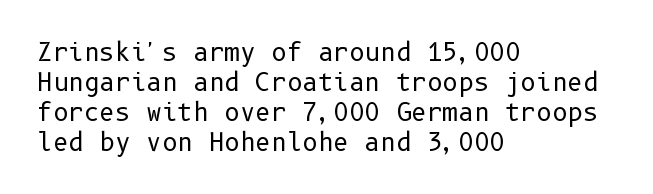
{"italic": "no", "bold": "no", "underline": "no", "align": "left", "line_spacing": "normal", "line_spacing_ratio": 1.25, "letter_spacing": "normal", "letter_spacing_em": 0.0, "glyph_px": 24}
